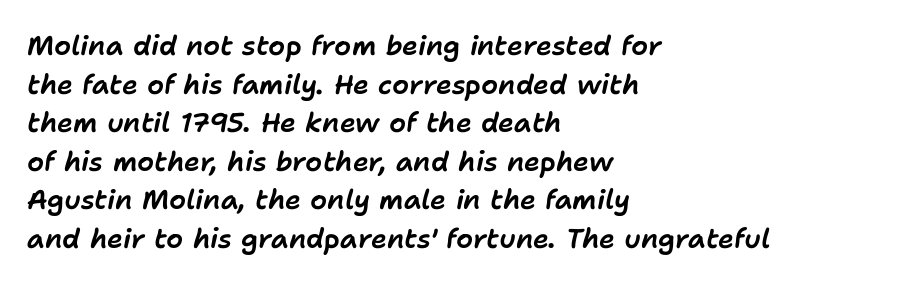
Q: Is the text italic (slanted)? A: Yes, it leans right by about 11 degrees.
Q: Is the text underlined? A: No.
Q: How is the paragraph aligned? A: Left-aligned.
Q: Is the spacing between letters normal or unusually wide? A: Normal.
Q: Is the spacing between lines tight, normal or loose? A: Normal.
